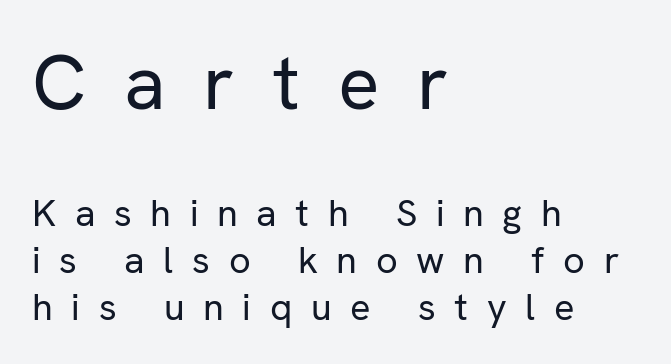
Q: Is the text bold? A: No.
Q: Is the text italic (slanted)? A: No, it is upright.
Q: Is the typeface a serif or a sans-serif typeface? A: Sans-serif.
Q: Is the text underlined? A: No.
Q: How is the paragraph aligned? A: Left-aligned.
Q: Is the spacing between letters normal or unusually wide? A: Unusually wide.
Q: Which block of text is set in a larger size, the first (top) or the second (bottom)? A: The first (top) one.
Q: Width (condensed, normal, or wide)? A: Normal.
Q: Stroke contrast? A: Low.
Q: x-height? A: Medium.
Q: Monospaced? A: No.
